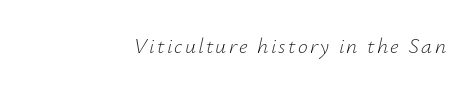
Q: Is the text bold? A: No.
Q: Is the text italic (slanted)? A: Yes, it leans right by about 12 degrees.
Q: Is the text underlined? A: No.
